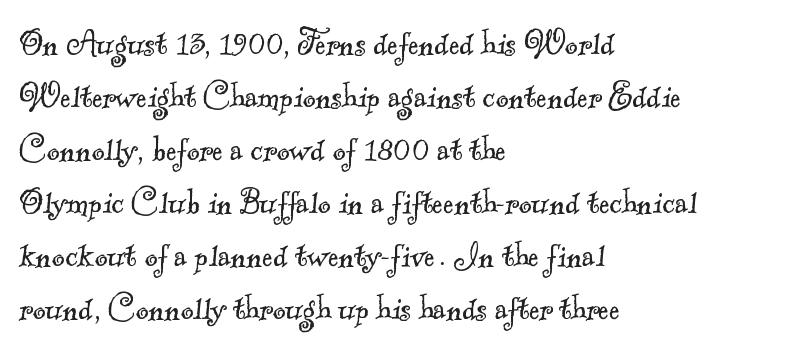
Q: Is the text bold? A: No.
Q: Is the typeface a serif or a sans-serif typeface? A: Serif.
Q: Is the text underlined? A: No.
Q: How is the paragraph aligned? A: Left-aligned.
Q: Is the spacing between letters normal or unusually wide? A: Normal.
Q: Is the spacing between lines tight, normal or loose? A: Normal.
Q: Width (condensed, normal, or wide)? A: Normal.
Q: x-height? A: Small.
Q: Monospaced? A: No.
